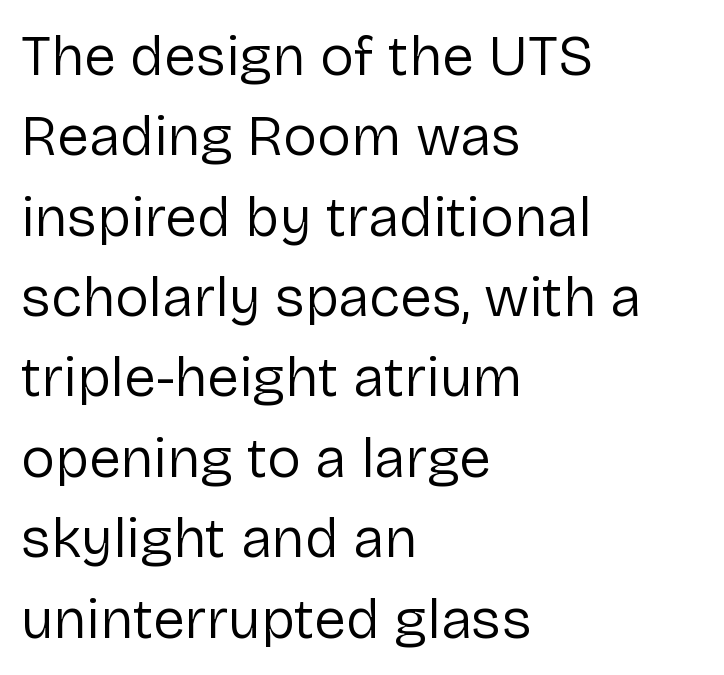
{"serif": "no", "italic": "no", "bold": "no", "weight": "regular", "width": "normal", "stroke_contrast": "low", "x_height": "medium", "monospaced": "no", "underline": "no", "align": "left", "line_spacing": "normal", "line_spacing_ratio": 1.41, "letter_spacing": "normal", "letter_spacing_em": 0.0, "glyph_px": 57}
